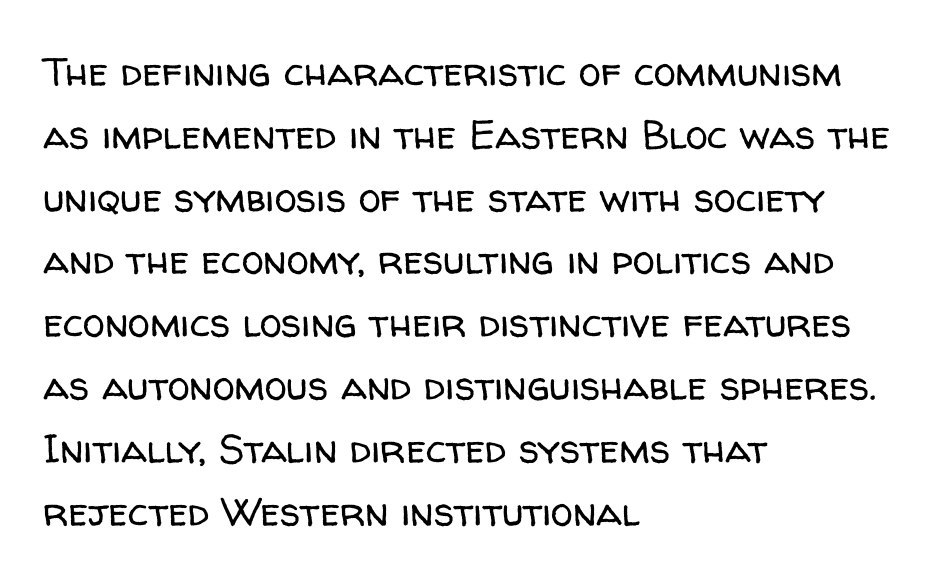
{"serif": "no", "italic": "no", "bold": "no", "weight": "regular", "width": "normal", "stroke_contrast": "low", "x_height": "medium", "monospaced": "no", "underline": "no", "align": "left", "line_spacing": "normal", "line_spacing_ratio": 1.57, "letter_spacing": "normal", "letter_spacing_em": 0.0, "glyph_px": 40}
